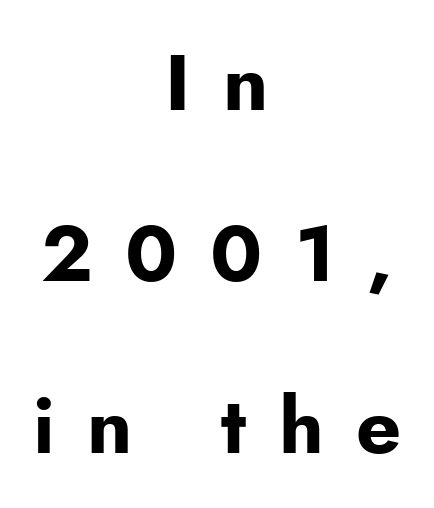
I'd describe the lettering as bold — thick and assertive. Think of a printed novel: that variable character pitch is what you see here. These lines are centered, leaving both edges ragged. The space beneath each line is pristine and unruled.
